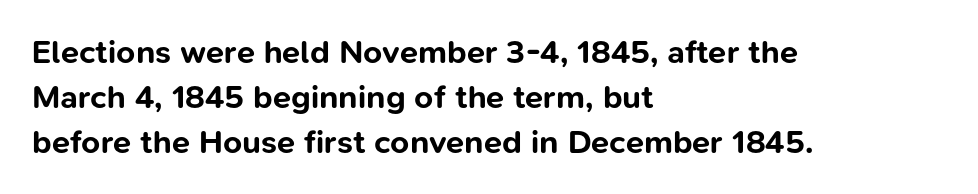
The image shows 33 px bold sans-serif type, upright; set left-aligned, normal line spacing (1.36x), normal letter spacing, not underlined; low stroke contrast and a medium x-height.
